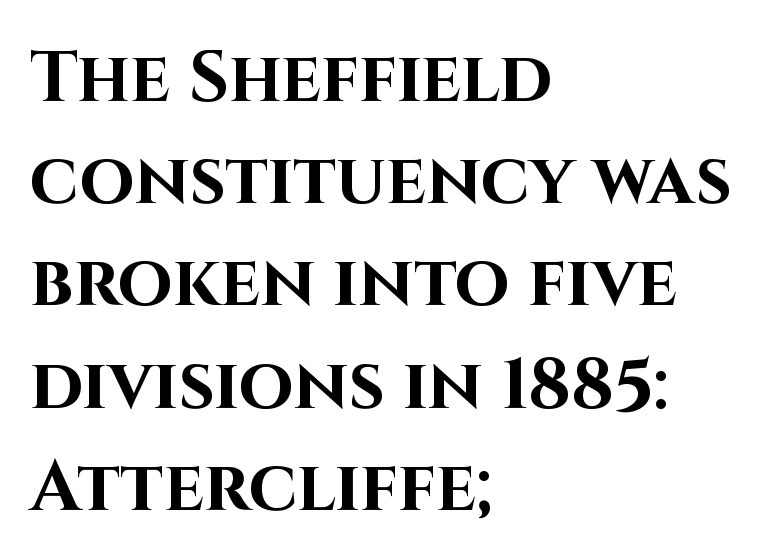
{"serif": "no", "italic": "no", "bold": "yes", "weight": "bold", "width": "normal", "stroke_contrast": "high", "x_height": "large", "monospaced": "no", "underline": "no", "align": "left", "line_spacing": "normal", "line_spacing_ratio": 1.44, "letter_spacing": "normal", "letter_spacing_em": 0.0, "glyph_px": 71}
